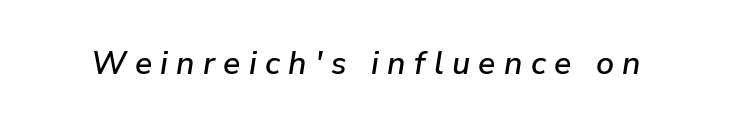
Q: Is the text italic (slanted)? A: Yes, it leans right by about 9 degrees.
Q: Is the text underlined? A: No.
Q: Is the spacing between letters normal or unusually wide? A: Unusually wide.
Q: Width (condensed, normal, or wide)? A: Normal.
Q: Stroke contrast? A: Low.
Q: x-height? A: Medium.
Q: Monospaced? A: No.
